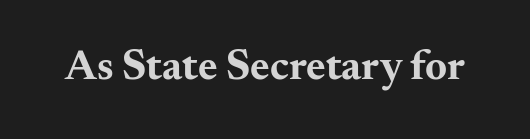
The image shows 42 px bold, wide serif type, upright; set normal letter spacing, not underlined; medium stroke contrast and a small x-height.
